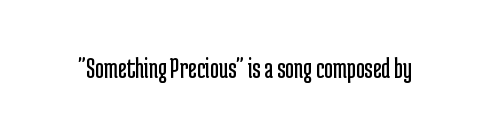
Q: Is the text bold? A: No.
Q: Is the text italic (slanted)? A: No, it is upright.
Q: Is the typeface a serif or a sans-serif typeface? A: Sans-serif.
Q: Is the text underlined? A: No.
Q: Is the spacing between letters normal or unusually wide? A: Normal.
Q: Width (condensed, normal, or wide)? A: Condensed.
Q: Stroke contrast? A: Low.
Q: x-height? A: Medium.
Q: Monospaced? A: No.
